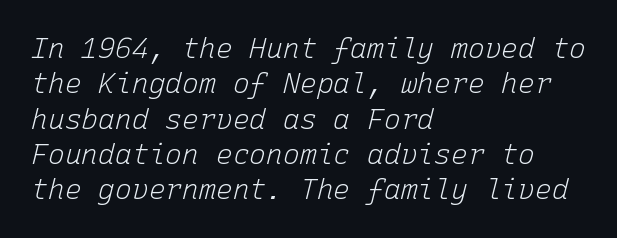
This rendering features lettering with no underline. The whole block is typeset with a tilt. Teacher's note: observe the even left margin — that is flush-left alignment. Note the uniform advance width — an 'i' takes as much space as an 'm'.
